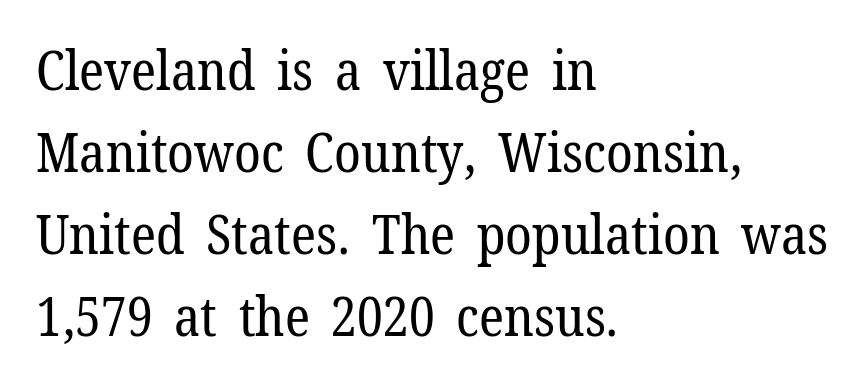
Q: Is the text bold? A: No.
Q: Is the text italic (slanted)? A: No, it is upright.
Q: Is the typeface a serif or a sans-serif typeface? A: Serif.
Q: Is the text underlined? A: No.
Q: How is the paragraph aligned? A: Left-aligned.
Q: Is the spacing between letters normal or unusually wide? A: Normal.
Q: Is the spacing between lines tight, normal or loose? A: Normal.
Q: Width (condensed, normal, or wide)? A: Normal.
Q: Stroke contrast? A: Low.
Q: x-height? A: Medium.
Q: Monospaced? A: No.
